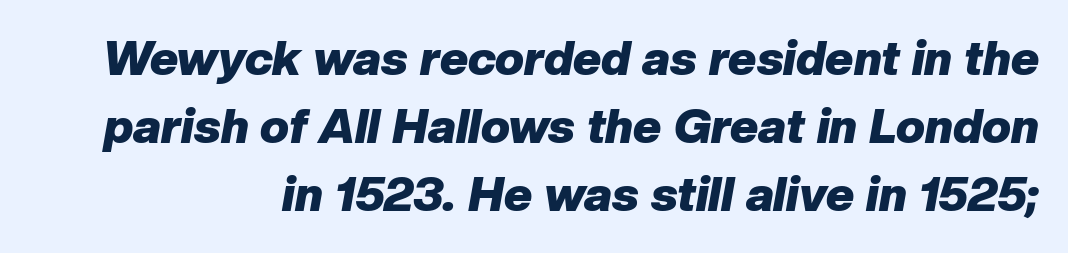
{"italic": "yes", "lean": "right", "slant_degrees": 10, "bold": "yes", "weight": "heavy", "width": "normal", "stroke_contrast": "low", "x_height": "medium", "monospaced": "no", "underline": "no", "align": "right", "line_spacing": "normal", "line_spacing_ratio": 1.42, "letter_spacing": "normal", "letter_spacing_em": 0.0, "glyph_px": 48}
